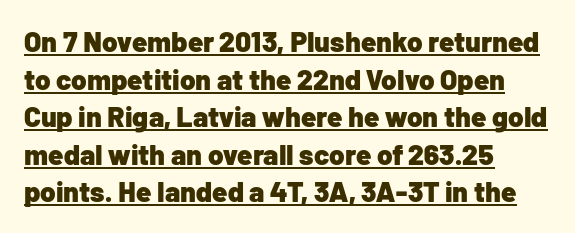
{"serif": "no", "italic": "no", "bold": "yes", "weight": "heavy", "width": "normal", "stroke_contrast": "low", "x_height": "medium", "monospaced": "no", "underline": "yes", "align": "left", "line_spacing": "normal", "line_spacing_ratio": 1.34, "letter_spacing": "normal", "letter_spacing_em": 0.0, "glyph_px": 28}
